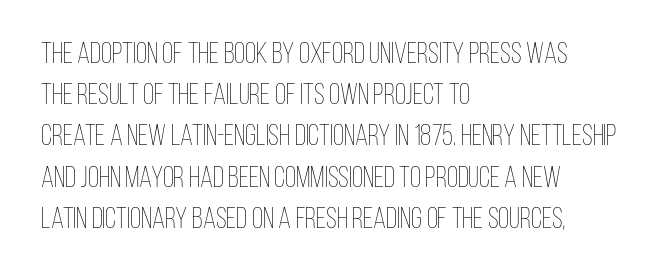
The letterforms sit shoulder to shoulder at normal distance. Note the varied advance widths — an 'i' is clearly narrower than an 'm'. What's the leading like? Ordinary, nothing unusual. Weight class: somewhere from thin through regular. The typography opts for an upright posture over an oblique one. The lines are quadded left.
